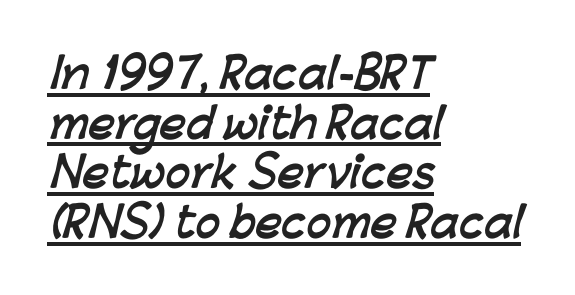
Q: Is the text bold? A: Yes.
Q: Is the typeface a serif or a sans-serif typeface? A: Sans-serif.
Q: Is the text underlined? A: Yes.
Q: How is the paragraph aligned? A: Left-aligned.
Q: Is the spacing between letters normal or unusually wide? A: Normal.
Q: Width (condensed, normal, or wide)? A: Normal.
Q: Stroke contrast? A: Low.
Q: x-height? A: Medium.
Q: Monospaced? A: No.
